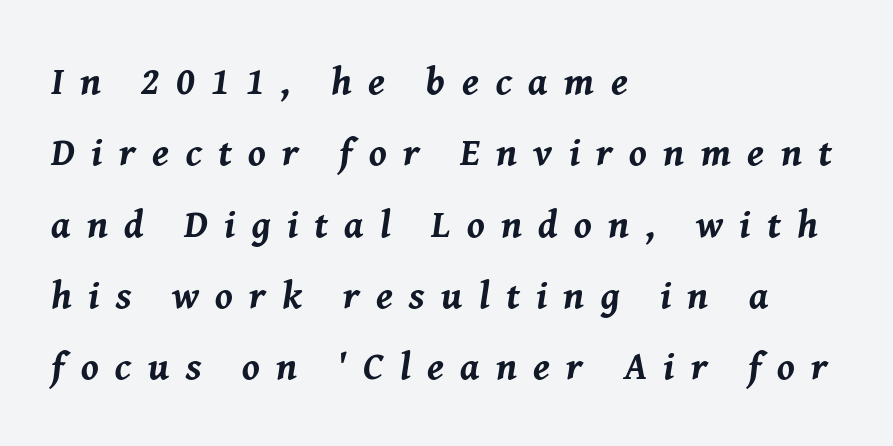
Do the characters align in a grid? No, the font is proportional. Where is the straight margin? On the left. The baseline area is clear. When letters slant like this, we call the style italic. The characters look thick and weighty, a clear bold. Letter spacing: wide.
